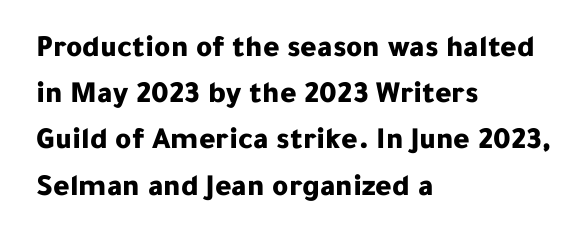
Q: Is the text bold? A: Yes.
Q: Is the text italic (slanted)? A: No, it is upright.
Q: Is the typeface a serif or a sans-serif typeface? A: Sans-serif.
Q: Is the text underlined? A: No.
Q: How is the paragraph aligned? A: Left-aligned.
Q: Is the spacing between letters normal or unusually wide? A: Normal.
Q: Is the spacing between lines tight, normal or loose? A: Normal.
Q: Width (condensed, normal, or wide)? A: Normal.
Q: Stroke contrast? A: Low.
Q: x-height? A: Medium.
Q: Monospaced? A: No.
